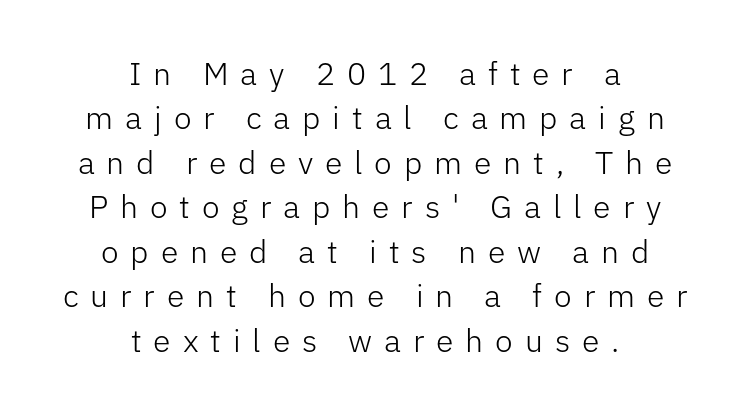
Q: Is the text bold? A: No.
Q: Is the text italic (slanted)? A: No, it is upright.
Q: Is the typeface a serif or a sans-serif typeface? A: Sans-serif.
Q: Is the text underlined? A: No.
Q: How is the paragraph aligned? A: Centered.
Q: Is the spacing between letters normal or unusually wide? A: Unusually wide.
Q: Is the spacing between lines tight, normal or loose? A: Normal.
Q: Width (condensed, normal, or wide)? A: Normal.
Q: Stroke contrast? A: Low.
Q: x-height? A: Medium.
Q: Monospaced? A: No.
